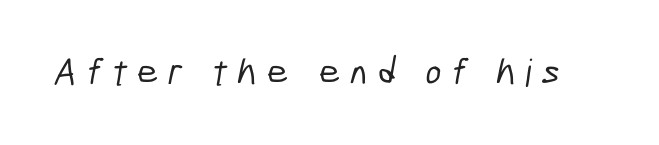
The image shows 38 px condensed sans-serif type; set unusually wide letter spacing (+0.25 em), not underlined; low stroke contrast and a medium x-height.
